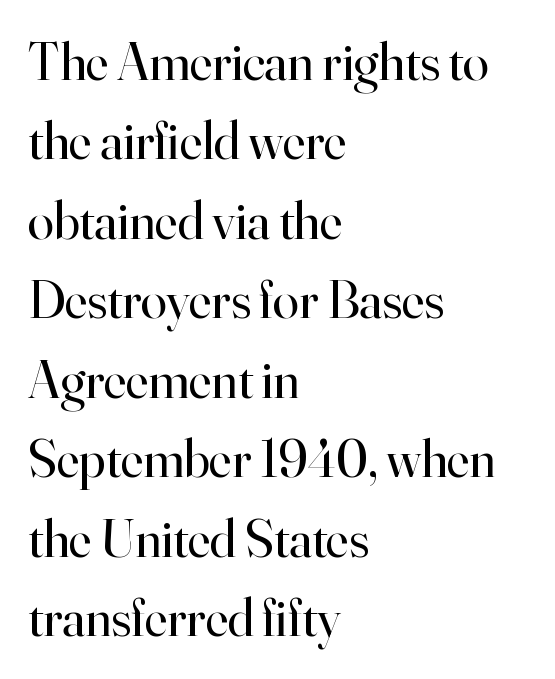
Q: Is the text bold? A: No.
Q: Is the text italic (slanted)? A: No, it is upright.
Q: Is the typeface a serif or a sans-serif typeface? A: Serif.
Q: Is the text underlined? A: No.
Q: How is the paragraph aligned? A: Left-aligned.
Q: Is the spacing between letters normal or unusually wide? A: Normal.
Q: Is the spacing between lines tight, normal or loose? A: Normal.
Q: Width (condensed, normal, or wide)? A: Normal.
Q: Stroke contrast? A: High.
Q: x-height? A: Small.
Q: Monospaced? A: No.
